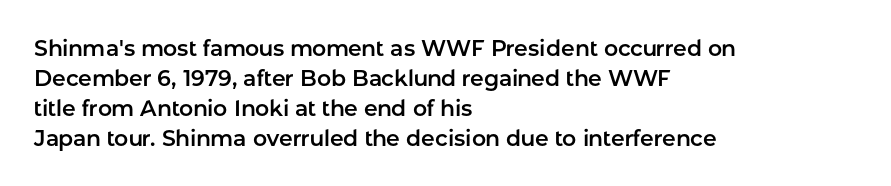
{"italic": "no", "underline": "no", "align": "left", "line_spacing": "normal", "line_spacing_ratio": 1.36, "letter_spacing": "normal", "letter_spacing_em": 0.0, "glyph_px": 22}
